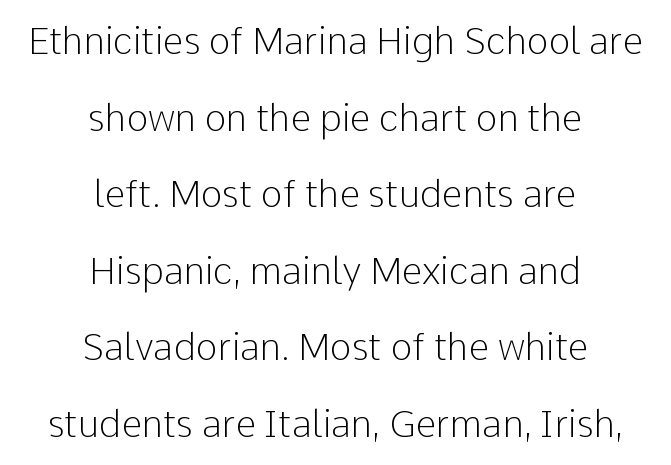
Think standard paragraph weight, or any step lighter than that. The letterforms sit shoulder to shoulder at normal distance. If you measured baseline to baseline, you'd find a long distance. Horizontal alignment here is central, giving a formal, balanced look. Rendered with straight, roman letterforms.
